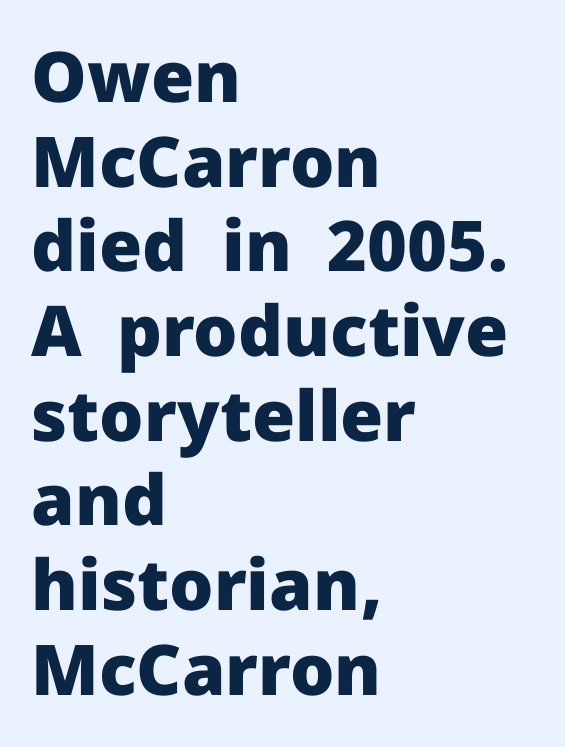
{"serif": "no", "italic": "no", "bold": "yes", "weight": "heavy", "width": "normal", "stroke_contrast": "low", "x_height": "medium", "monospaced": "no", "underline": "no", "align": "left", "line_spacing_ratio": 1.21, "letter_spacing": "normal", "letter_spacing_em": 0.0, "glyph_px": 70}
